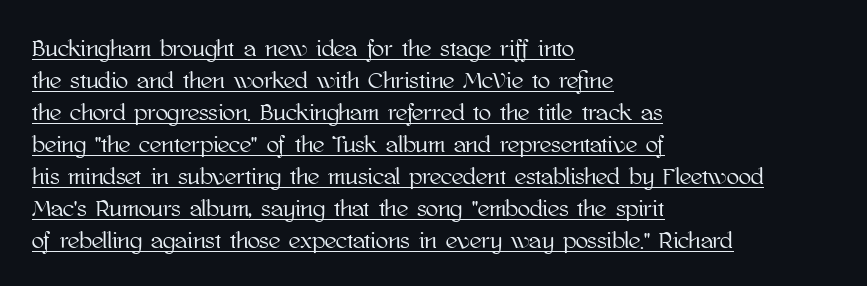
Summary of vertical rhythm: regular, with standard interline spacing. Compared with typical body copy, the letter spacing here is the same. Rendered with straight, roman letterforms. The rag falls on the right side of this text block.
